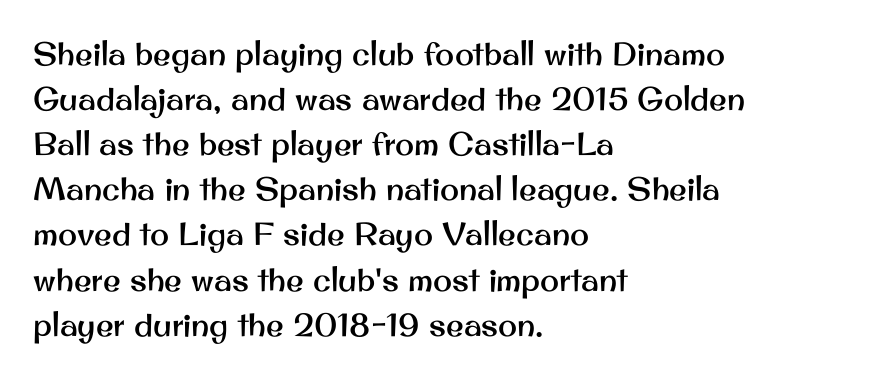
In terms of letterform style, serifs are entirely absent. Short note: letters normally spaced. Regarding leading, the lines here are spaced in the standard way. The string is rendered with underlining switched off. One-word summary of the alignment: left. Italic: no, the glyphs are upright roman.
